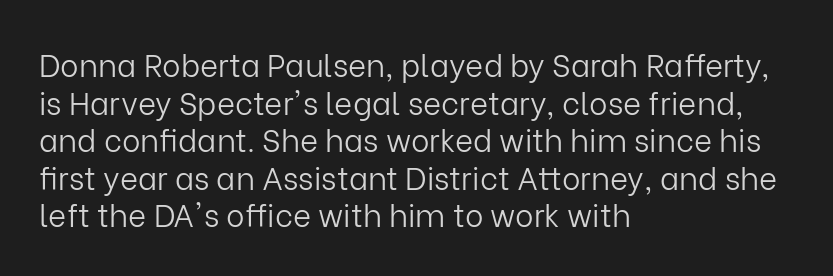
{"serif": "no", "italic": "no", "bold": "no", "weight": "light", "width": "normal", "stroke_contrast": "low", "x_height": "medium", "monospaced": "no", "underline": "no", "align": "left", "line_spacing_ratio": 1.21, "letter_spacing": "normal", "letter_spacing_em": 0.0, "glyph_px": 31}
